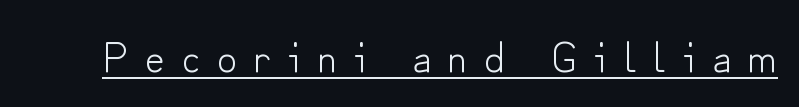
Q: Is the text bold? A: No.
Q: Is the text italic (slanted)? A: No, it is upright.
Q: Is the typeface a serif or a sans-serif typeface? A: Sans-serif.
Q: Is the text underlined? A: Yes.
Q: Is the spacing between letters normal or unusually wide? A: Unusually wide.
Q: Width (condensed, normal, or wide)? A: Normal.
Q: Stroke contrast? A: Low.
Q: x-height? A: Small.
Q: Monospaced? A: No.
